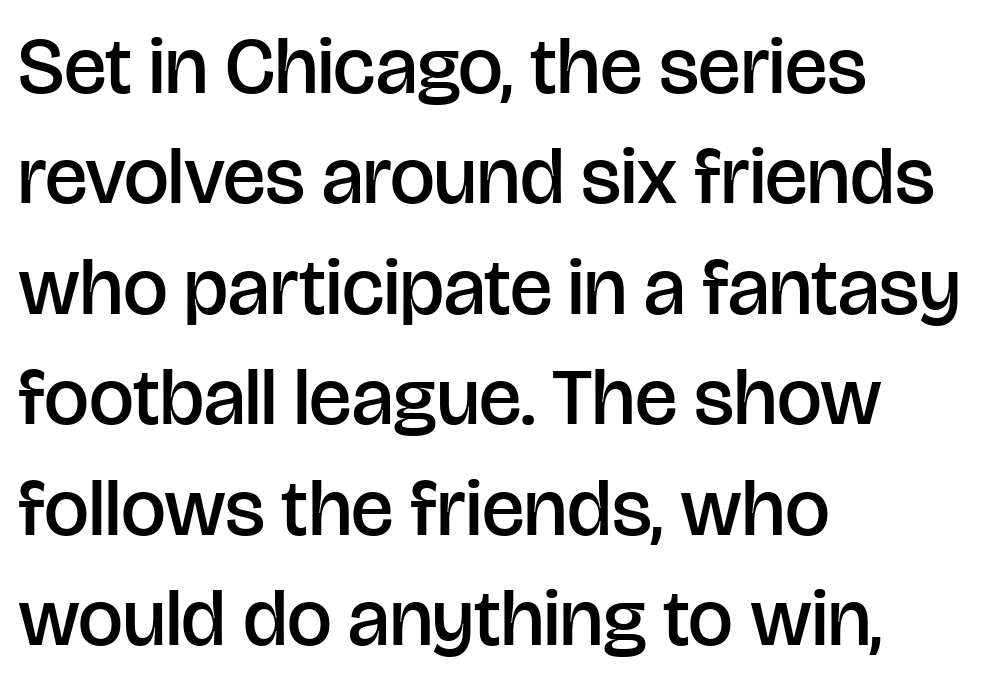
{"serif": "no", "italic": "no", "bold": "semi", "weight": "semibold", "width": "normal", "stroke_contrast": "low", "x_height": "large", "monospaced": "no", "underline": "no", "align": "left", "line_spacing": "normal", "line_spacing_ratio": 1.38, "letter_spacing": "normal", "letter_spacing_em": 0.0, "glyph_px": 80}
